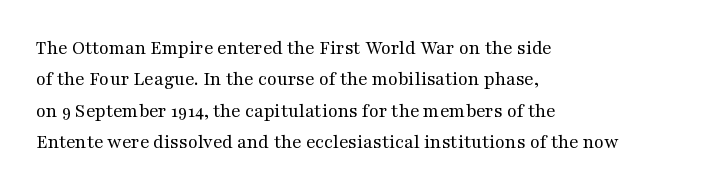
{"italic": "no", "bold": "no", "underline": "no", "align": "left", "line_spacing": "normal", "line_spacing_ratio": 1.57, "letter_spacing": "normal", "letter_spacing_em": 0.0, "glyph_px": 20}
